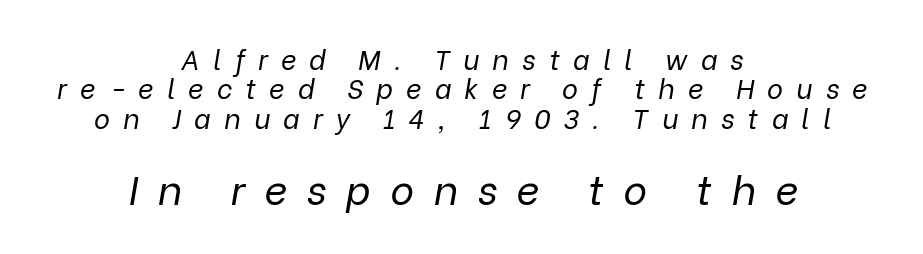
The image shows 40 px regular-weight type, italic (leaning right); set centered, tight line spacing (1.09x), unusually wide letter spacing (+0.49 em), not underlined; the second (bottom) block is 1.48x larger; low stroke contrast and a medium x-height.
